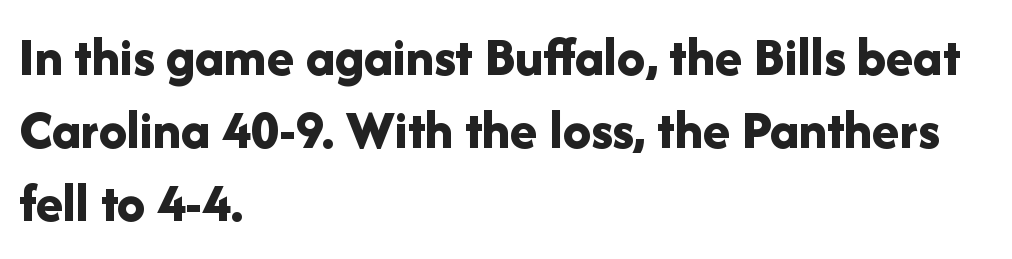
The image shows 56 px bold sans-serif type, upright; set left-aligned, normal line spacing (1.3x), normal letter spacing, not underlined; low stroke contrast and a medium x-height.
